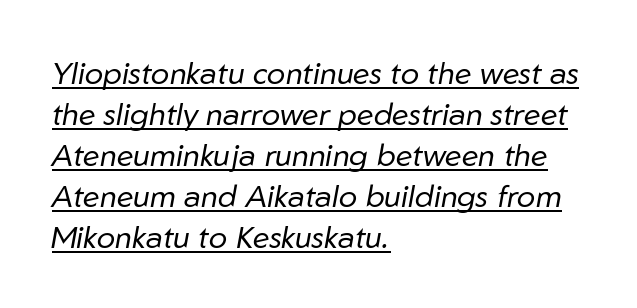
The image shows 31 px regular-weight type, italic (leaning right); set left-aligned, normal line spacing (1.32x), normal letter spacing, underlined; low stroke contrast and a medium x-height.
